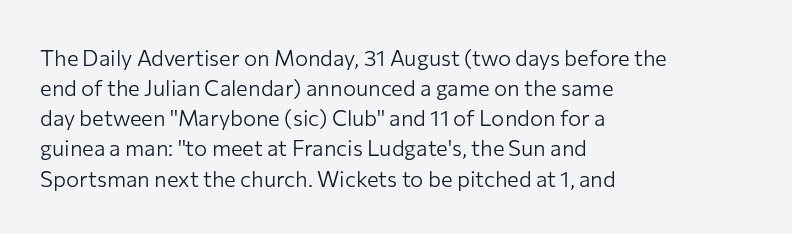
Q: Is the text bold? A: No.
Q: Is the text italic (slanted)? A: No, it is upright.
Q: Is the text underlined? A: No.
Q: How is the paragraph aligned? A: Left-aligned.
Q: Is the spacing between letters normal or unusually wide? A: Normal.
Q: Is the spacing between lines tight, normal or loose? A: Normal.
